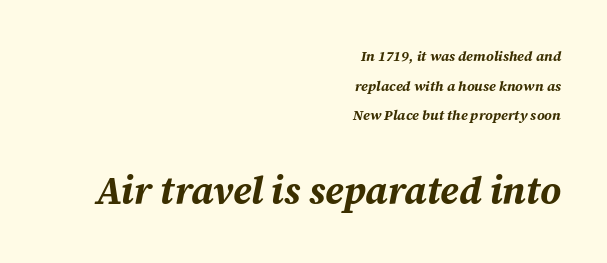
The image shows 38 px bold type, italic (leaning right); set right-aligned, loose line spacing (2.12x), normal letter spacing, not underlined; the second (bottom) block is 2.71x larger; medium stroke contrast and a medium x-height.
